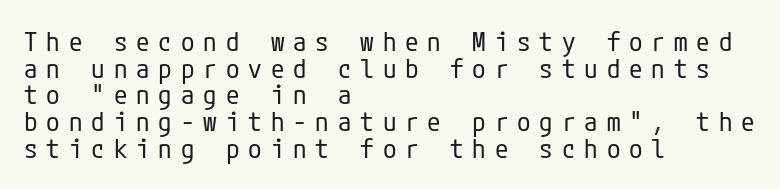
Stroke thickness stays within the range of a standard reading face or lighter. Line spacing here is tight. The strip under each line holds only bare page. Tracking here is generous; glyphs stand well apart from one another. The paragraph shown leans on its left margin.
